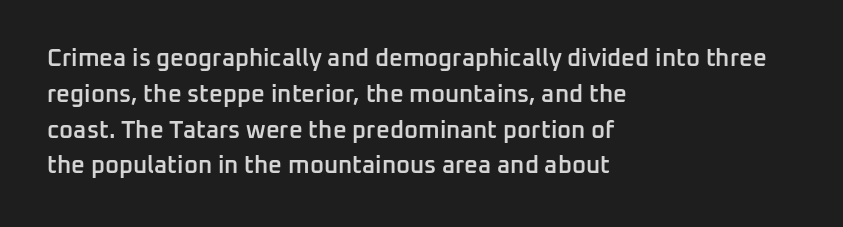
Does extra space separate the letters? No, they use regular spacing. Typographic density is moderately raised because the face is semibold. Do the letters lean? They stand straight. Each line starts at the same left margin while the right side varies. The line-height multiplier appears to be the usual default. Any mark beneath the type? The region is blank.
